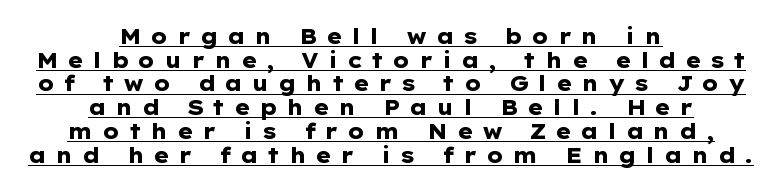
{"italic": "no", "bold": "yes", "underline": "yes", "align": "center", "line_spacing": "tight", "line_spacing_ratio": 1.13, "letter_spacing": "wide", "letter_spacing_em": 0.41, "glyph_px": 21}
